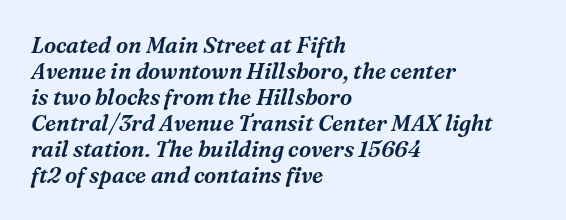
Nobody touched the tracking dial on this one. Rule under the text: the space is simply empty. Line starts are locked; line ends wander. Style check: oblique.
